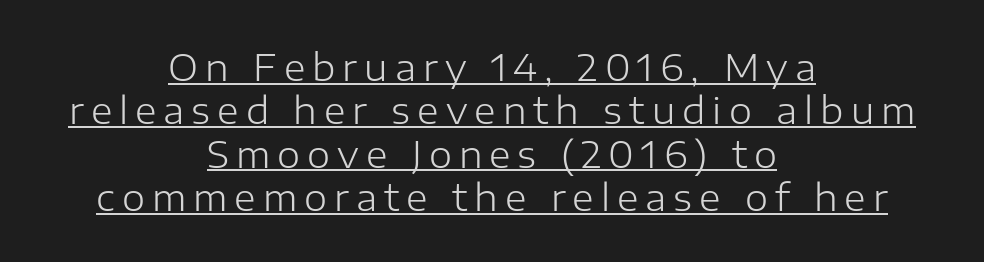
Q: Is the text bold? A: No.
Q: Is the text italic (slanted)? A: No, it is upright.
Q: Is the typeface a serif or a sans-serif typeface? A: Sans-serif.
Q: Is the text underlined? A: Yes.
Q: How is the paragraph aligned? A: Centered.
Q: Width (condensed, normal, or wide)? A: Normal.
Q: Stroke contrast? A: Low.
Q: x-height? A: Medium.
Q: Monospaced? A: No.
